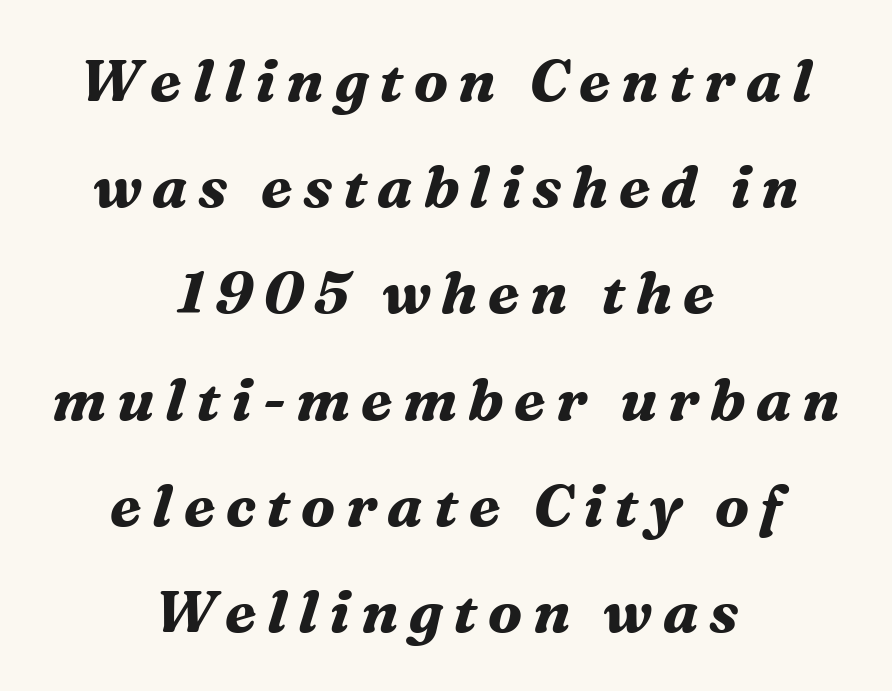
{"serif": "yes", "italic": "yes", "lean": "right", "slant_degrees": 16, "bold": "yes", "weight": "bold", "width": "normal", "stroke_contrast": "medium", "x_height": "medium", "monospaced": "no", "underline": "no", "align": "center", "line_spacing_ratio": 1.8, "glyph_px": 59}
